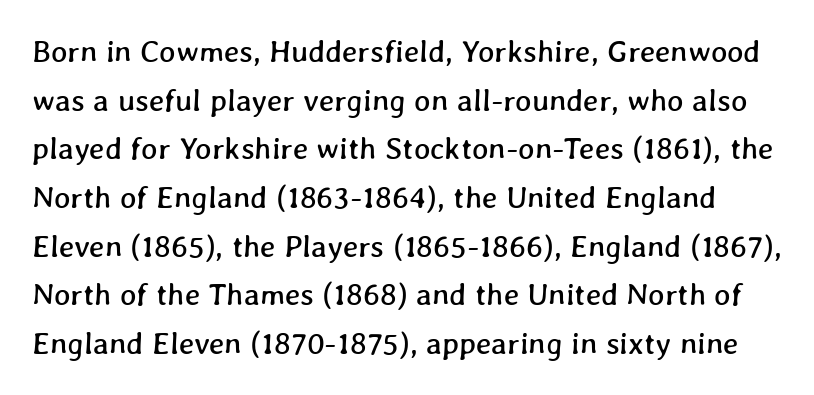
The image shows 31 px text type; set normal line spacing (1.57x), normal letter spacing, not underlined; low stroke contrast and a medium x-height.
